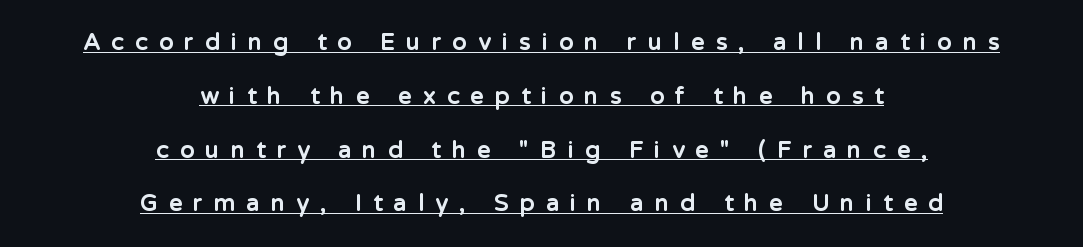
Q: Is the text bold? A: Yes.
Q: Is the text italic (slanted)? A: No, it is upright.
Q: Is the text underlined? A: Yes.
Q: How is the paragraph aligned? A: Centered.
Q: Is the spacing between letters normal or unusually wide? A: Unusually wide.
Q: Is the spacing between lines tight, normal or loose? A: Loose.
